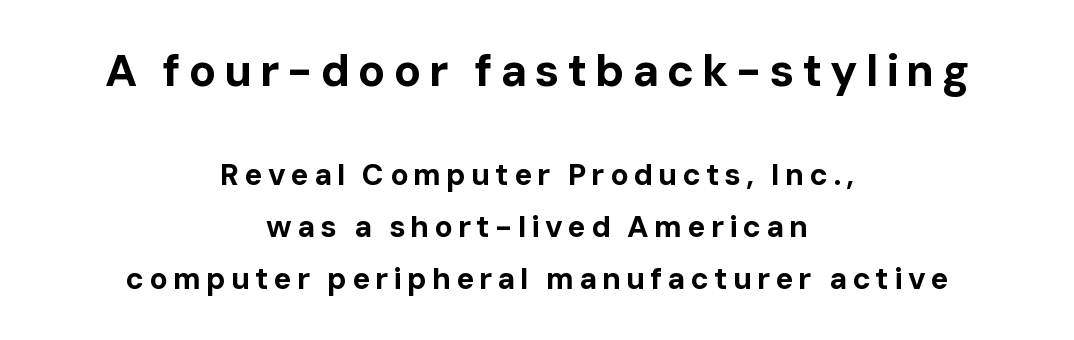
{"serif": "no", "italic": "no", "bold": "yes", "weight": "bold", "width": "normal", "stroke_contrast": "low", "x_height": "medium", "monospaced": "no", "underline": "no", "align": "center", "line_spacing_ratio": 1.73, "larger_block": "first", "size_ratio": 1.5, "glyph_px": 45}
